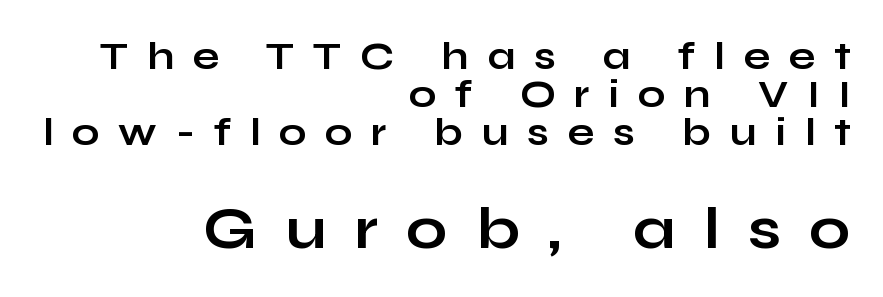
{"serif": "no", "italic": "no", "bold": "yes", "weight": "bold", "width": "wide", "stroke_contrast": "low", "x_height": "medium", "monospaced": "no", "underline": "no", "align": "right", "line_spacing": "tight", "line_spacing_ratio": 0.97, "letter_spacing": "wide", "letter_spacing_em": 0.48, "larger_block": "second", "size_ratio": 1.51, "glyph_px": 59}
